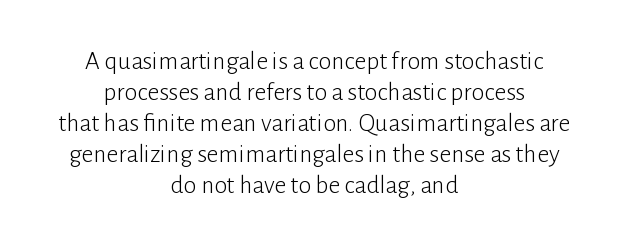
The image shows 26 px text type, upright; set centered, line spacing 1.19x, normal letter spacing, not underlined.
